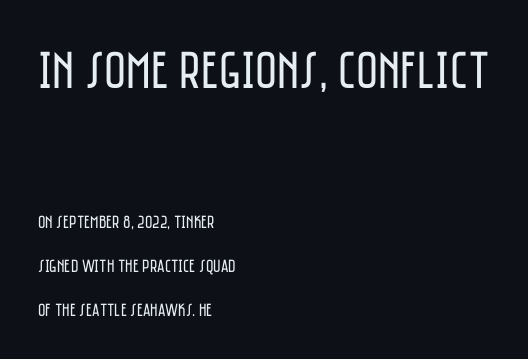
{"serif": "no", "italic": "no", "bold": "no", "weight": "regular", "width": "condensed", "stroke_contrast": "low", "x_height": "large", "monospaced": "no", "underline": "no", "align": "left", "line_spacing": "loose", "line_spacing_ratio": 2.46, "letter_spacing": "normal", "letter_spacing_em": 0.0, "larger_block": "first", "size_ratio": 2.94, "glyph_px": 53}
